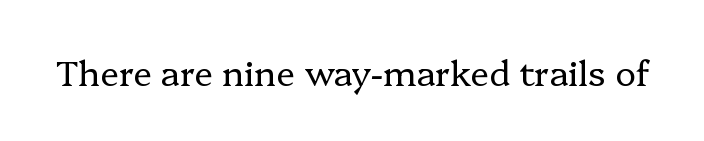
Q: Is the text bold? A: No.
Q: Is the text italic (slanted)? A: No, it is upright.
Q: Is the typeface a serif or a sans-serif typeface? A: Serif.
Q: Is the text underlined? A: No.
Q: Is the spacing between letters normal or unusually wide? A: Normal.
Q: Width (condensed, normal, or wide)? A: Normal.
Q: Stroke contrast? A: Low.
Q: x-height? A: Medium.
Q: Monospaced? A: No.
